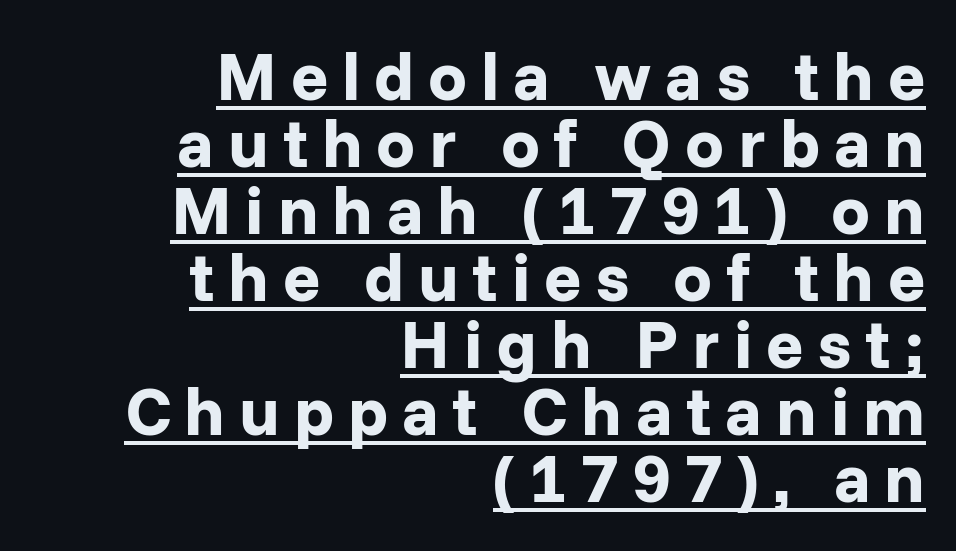
Q: Is the text bold? A: Yes.
Q: Is the text italic (slanted)? A: No, it is upright.
Q: Is the typeface a serif or a sans-serif typeface? A: Sans-serif.
Q: Is the text underlined? A: Yes.
Q: How is the paragraph aligned? A: Right-aligned.
Q: Is the spacing between letters normal or unusually wide? A: Unusually wide.
Q: Is the spacing between lines tight, normal or loose? A: Tight.
Q: Width (condensed, normal, or wide)? A: Normal.
Q: Stroke contrast? A: Low.
Q: x-height? A: Medium.
Q: Monospaced? A: No.
